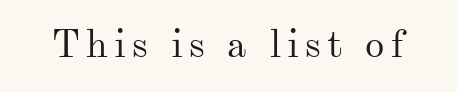
The weight would be labelled regular, book, light, or lighter still. Spacing verdict: proportional, widths tailored to each character. Only glyphs here, with clear space below each row. Old-style or modern, the face here clearly has serifs.
